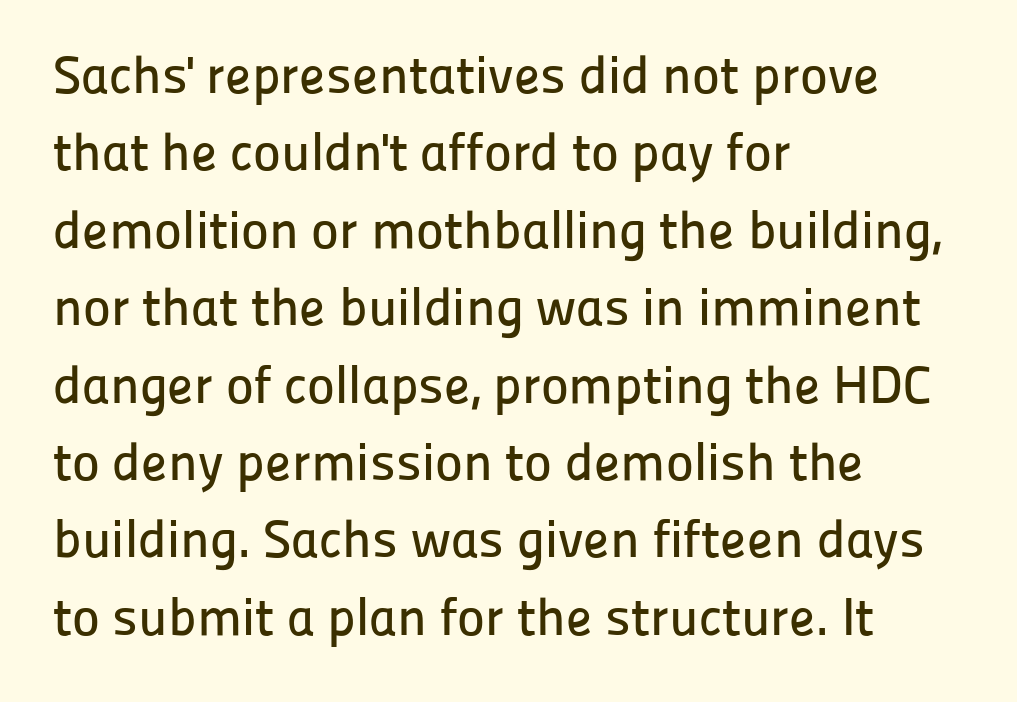
Is the block centered? No — it sits flush against the left margin. Leading: standard. Underline: absent. The letters stand upright; this is a roman face.
